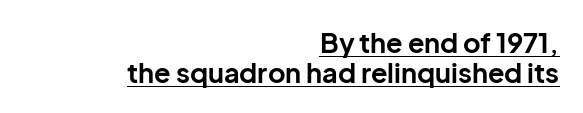
Leftover space on each line is placed entirely before the opening word. Nope, not italic — everything's standing straight. Summary of vertical rhythm: compact, with narrow interline spacing. Check the space under the baseline: a stroke is drawn there. On the weight axis this lands at bold, roughly 700. Each word holds together tightly as a unit, with standard inter-letter gaps.
